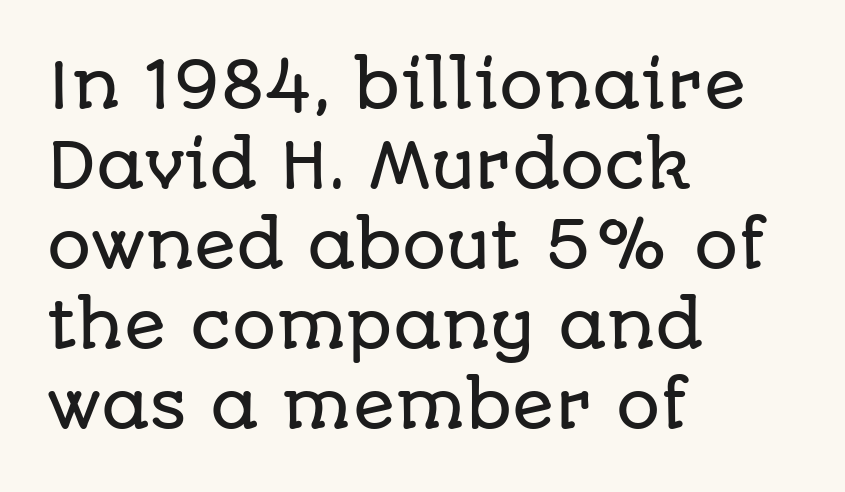
Q: Is the text italic (slanted)? A: No, it is upright.
Q: Is the typeface a serif or a sans-serif typeface? A: Sans-serif.
Q: Is the text underlined? A: No.
Q: How is the paragraph aligned? A: Left-aligned.
Q: Is the spacing between letters normal or unusually wide? A: Normal.
Q: Is the spacing between lines tight, normal or loose? A: Normal.
Q: Width (condensed, normal, or wide)? A: Normal.
Q: Stroke contrast? A: Low.
Q: x-height? A: Large.
Q: Monospaced? A: No.
